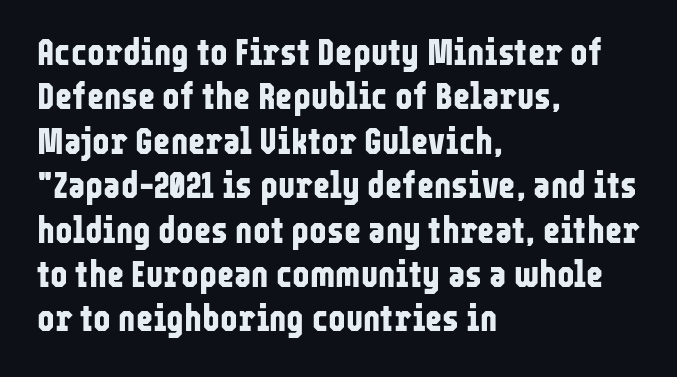
The image shows 37 px bold, condensed sans-serif type, upright; set left-aligned, line spacing 1.2x, normal letter spacing, not underlined; low stroke contrast and a medium x-height.
